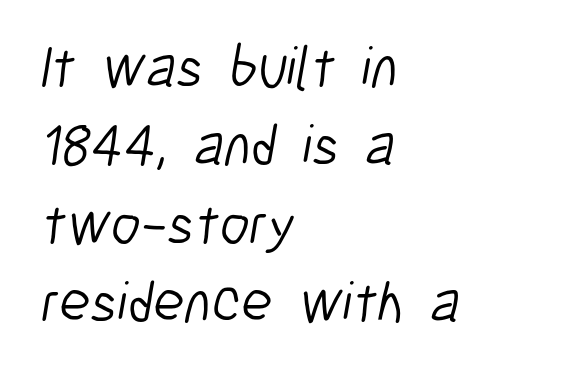
The rendering keeps characters at their native spacing. The face used here is proportionally spaced, like ordinary book or web type. Think standard paragraph weight, or any step lighter than that. Check the space under the baseline: it is left empty.
